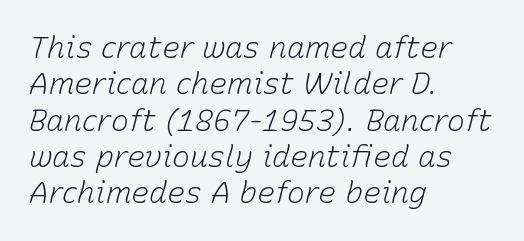
Q: Is the text bold? A: No.
Q: Is the text italic (slanted)? A: Yes, it leans right by about 15 degrees.
Q: Is the text underlined? A: No.
Q: How is the paragraph aligned? A: Left-aligned.
Q: Is the spacing between letters normal or unusually wide? A: Normal.
Q: Width (condensed, normal, or wide)? A: Normal.
Q: Stroke contrast? A: Low.
Q: x-height? A: Medium.
Q: Monospaced? A: No.
